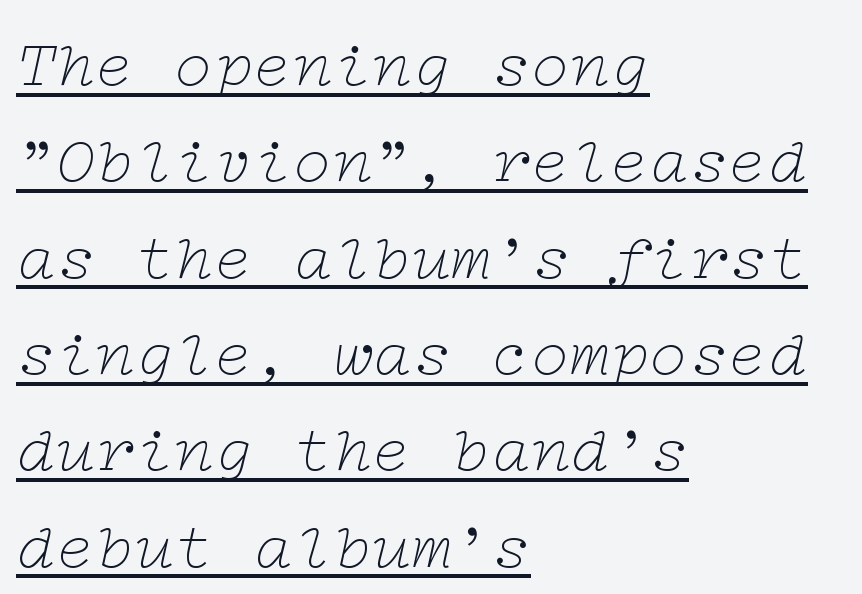
The image shows 66 px thin, wide serif type, italic (leaning right); set left-aligned, normal line spacing (1.46x), normal letter spacing, underlined; low stroke contrast and a medium x-height.
